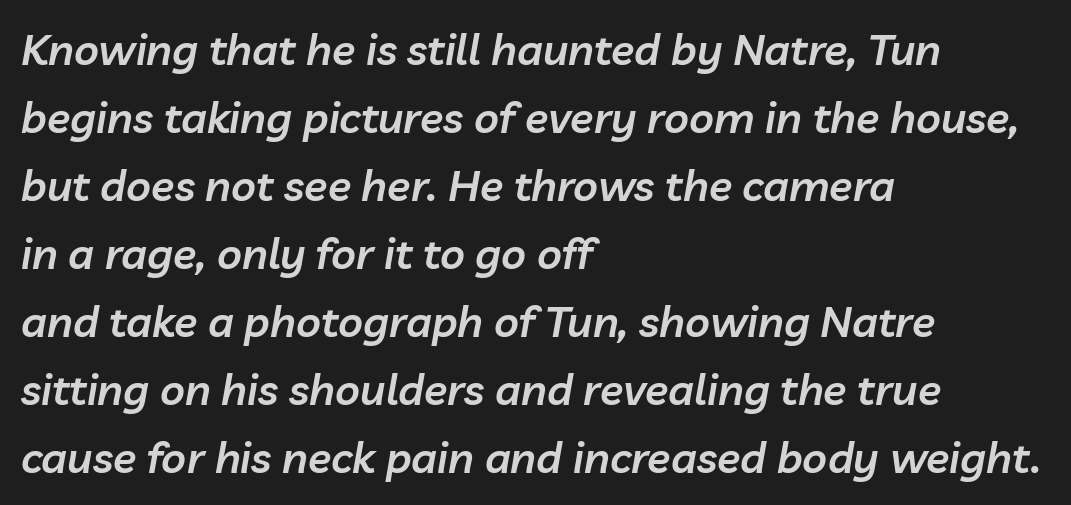
The image shows 43 px semibold type, italic (leaning right); set left-aligned, normal line spacing (1.58x), normal letter spacing, not underlined; low stroke contrast and a medium x-height.
